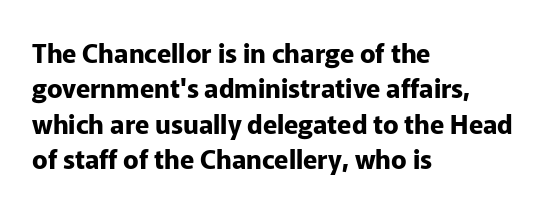
Normally led — the rows are evenly, conventionally spaced. A roman cut, with each character standing at attention. The gaps between neighbouring characters are ordinary and unremarkable. The words here are not underlined. Left-aligned paragraph, ragged on the right. The typesetting leans heavy: a genuine bold.
